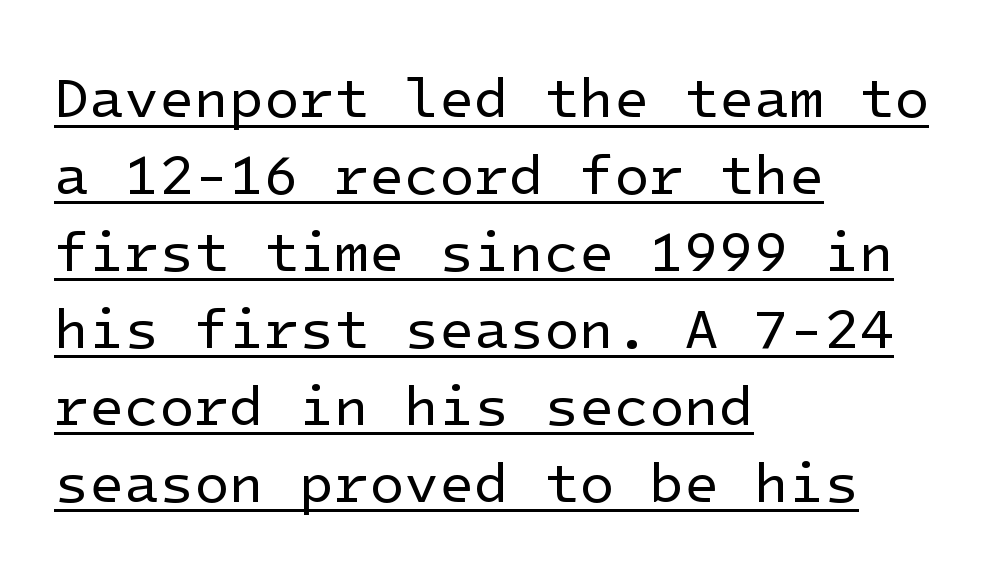
Q: Is the text bold? A: No.
Q: Is the text italic (slanted)? A: No, it is upright.
Q: Is the typeface a serif or a sans-serif typeface? A: Sans-serif.
Q: Is the text underlined? A: Yes.
Q: How is the paragraph aligned? A: Left-aligned.
Q: Is the spacing between letters normal or unusually wide? A: Normal.
Q: Is the spacing between lines tight, normal or loose? A: Normal.
Q: Width (condensed, normal, or wide)? A: Normal.
Q: Stroke contrast? A: Low.
Q: x-height? A: Medium.
